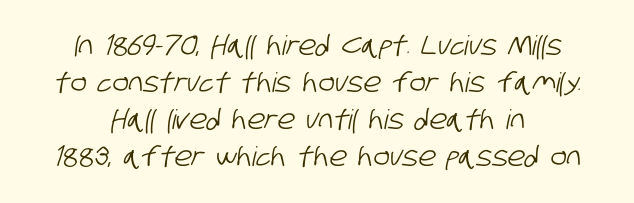
The image shows 27 px text type; set centered, normal line spacing (1.37x), normal letter spacing, not underlined.
